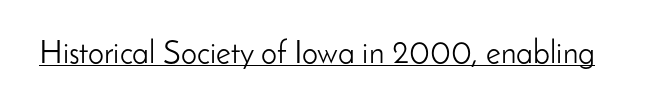
Q: Is the text bold? A: No.
Q: Is the text italic (slanted)? A: No, it is upright.
Q: Is the typeface a serif or a sans-serif typeface? A: Sans-serif.
Q: Is the text underlined? A: Yes.
Q: Is the spacing between letters normal or unusually wide? A: Normal.
Q: Width (condensed, normal, or wide)? A: Normal.
Q: Stroke contrast? A: Low.
Q: x-height? A: Small.
Q: Monospaced? A: No.
